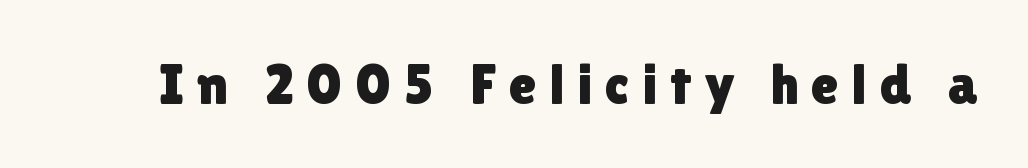
{"serif": "no", "italic": "no", "width": "normal", "stroke_contrast": "low", "x_height": "medium", "monospaced": "no", "underline": "no", "letter_spacing": "wide", "letter_spacing_em": 0.22, "glyph_px": 57}
